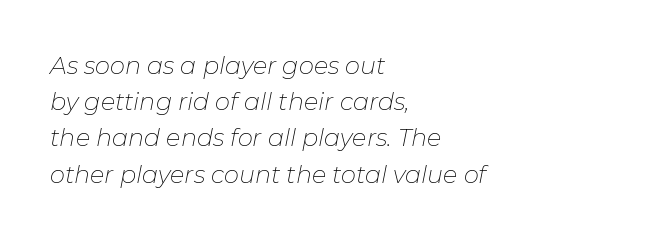
{"italic": "yes", "lean": "right", "slant_degrees": 11, "bold": "no", "underline": "no", "align": "left", "line_spacing": "normal", "line_spacing_ratio": 1.51, "letter_spacing": "normal", "letter_spacing_em": 0.0, "glyph_px": 24}
